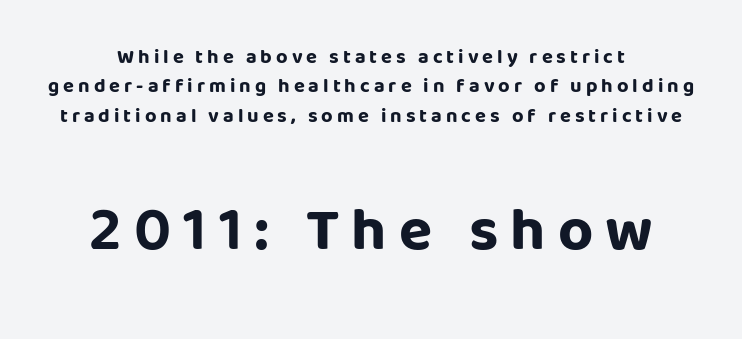
Of the two passages, the one underneath uses the larger point size. The text was rendered using a sans face with plain stroke endings. Observe the wide spacing: letters keep a clear distance from each other. Both edges are ragged and mirror each other, which tells us the setting is centered. Successive baselines arrive at the customary interval. Every letter is thick-stroked: bold, no question.
